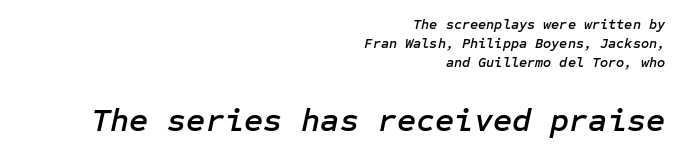
Q: Is the text italic (slanted)? A: Yes, it leans right by about 12 degrees.
Q: Is the text underlined? A: No.
Q: How is the paragraph aligned? A: Right-aligned.
Q: Is the spacing between letters normal or unusually wide? A: Normal.
Q: Is the spacing between lines tight, normal or loose? A: Normal.
Q: Which block of text is set in a larger size, the first (top) or the second (bottom)? A: The second (bottom) one.
Q: Width (condensed, normal, or wide)? A: Normal.
Q: Stroke contrast? A: Low.
Q: x-height? A: Medium.
